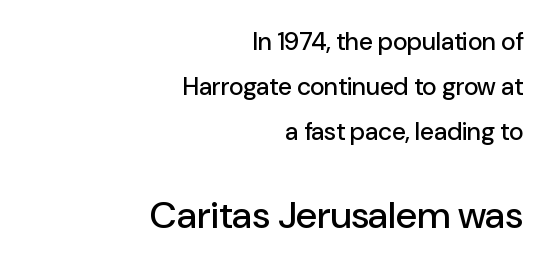
Q: Is the text italic (slanted)? A: No, it is upright.
Q: Is the typeface a serif or a sans-serif typeface? A: Sans-serif.
Q: Is the text underlined? A: No.
Q: How is the paragraph aligned? A: Right-aligned.
Q: Is the spacing between letters normal or unusually wide? A: Normal.
Q: Which block of text is set in a larger size, the first (top) or the second (bottom)? A: The second (bottom) one.
Q: Width (condensed, normal, or wide)? A: Normal.
Q: Stroke contrast? A: Low.
Q: x-height? A: Medium.
Q: Monospaced? A: No.
